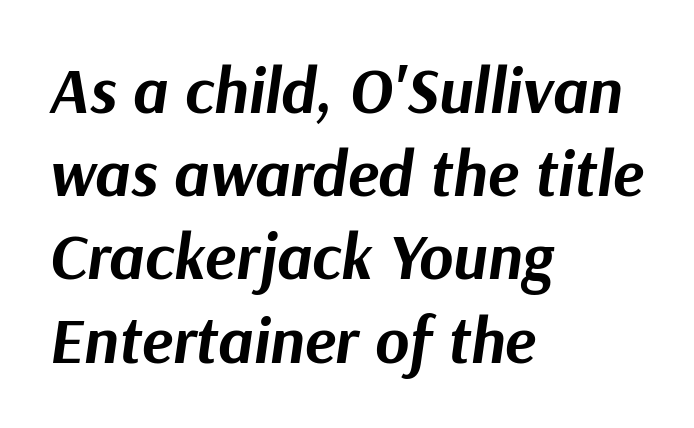
Strong, thick strokes mark this as bold type. The words here are not underlined. The letters advance in unequal steps, a hallmark of proportional type. Compared with typical paragraphs, the rows here are spaced about the same. The letters sit at their default tracking, neither squeezed nor spread.
